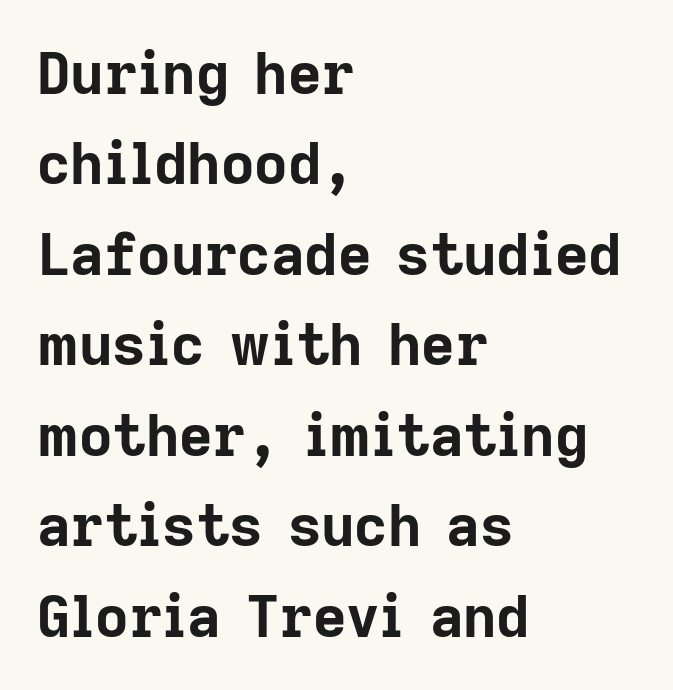
The image shows 58 px bold sans-serif type, upright; set left-aligned, normal line spacing (1.56x), normal letter spacing, not underlined; low stroke contrast and a medium x-height.
